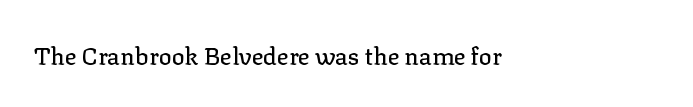
The text block is weighted toward the left margin, trailing off unevenly rightward. Spacing between characters is what you'd get straight out of the box. Each row of text sits above clean, open space. Vertical strokes here are truly vertical.
